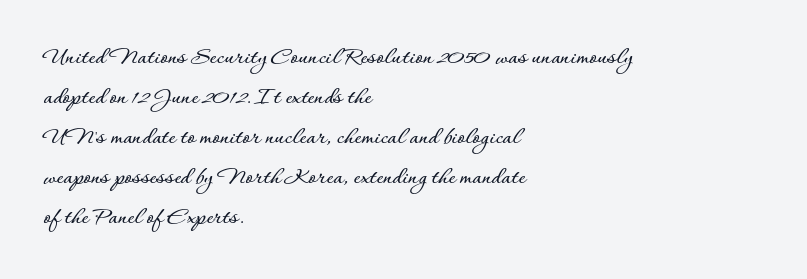
{"underline": "no", "align": "left", "line_spacing": "normal", "line_spacing_ratio": 1.54, "letter_spacing": "normal", "letter_spacing_em": 0.0, "glyph_px": 26}
